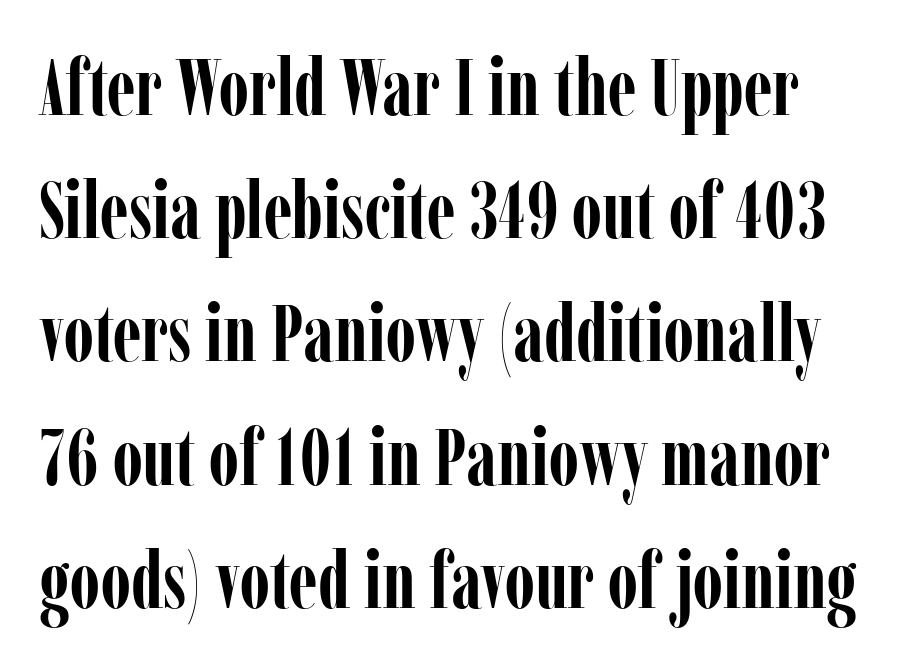
The image shows 79 px semibold, condensed serif type, upright; set normal line spacing (1.56x), normal letter spacing, not underlined; low stroke contrast and a medium x-height.
